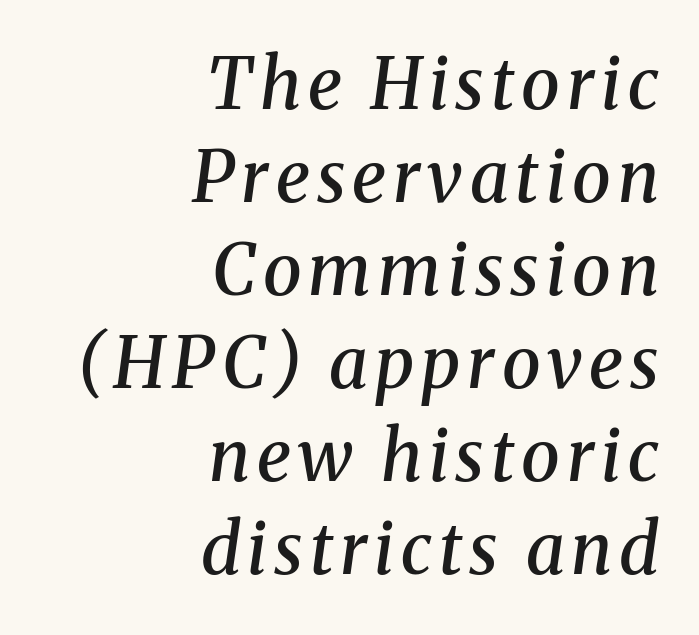
The image shows 70 px semibold serif type, italic (leaning right); set right-aligned, normal line spacing (1.33x), not underlined; medium stroke contrast and a medium x-height.
